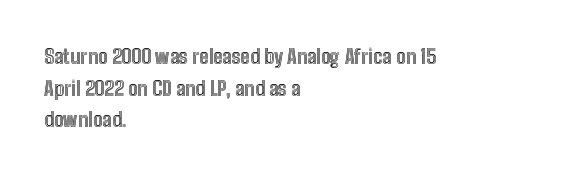
The image shows 20 px text type, upright; set left-aligned, normal line spacing (1.58x), normal letter spacing, not underlined.
